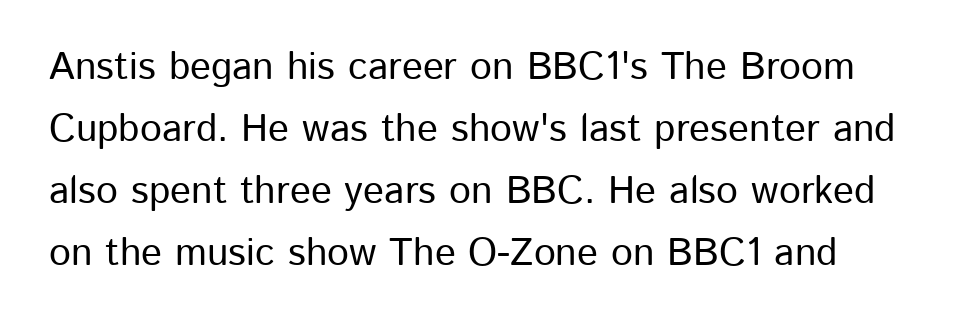
The image shows 39 px sans-serif type, upright; set normal line spacing (1.59x), normal letter spacing, not underlined; low stroke contrast and a medium x-height.
